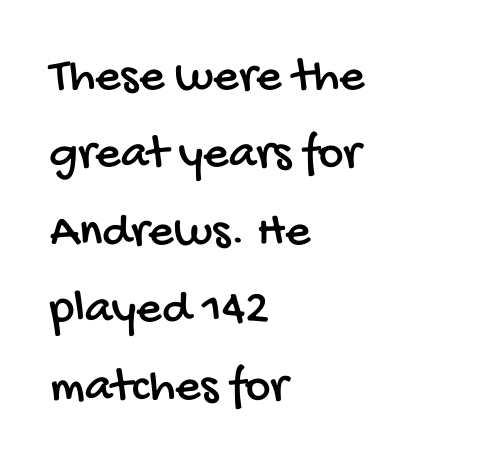
{"serif": "no", "width": "condensed", "stroke_contrast": "low", "x_height": "large", "monospaced": "no", "underline": "no", "align": "left", "line_spacing": "normal", "line_spacing_ratio": 1.58, "letter_spacing": "normal", "letter_spacing_em": 0.0, "glyph_px": 49}
